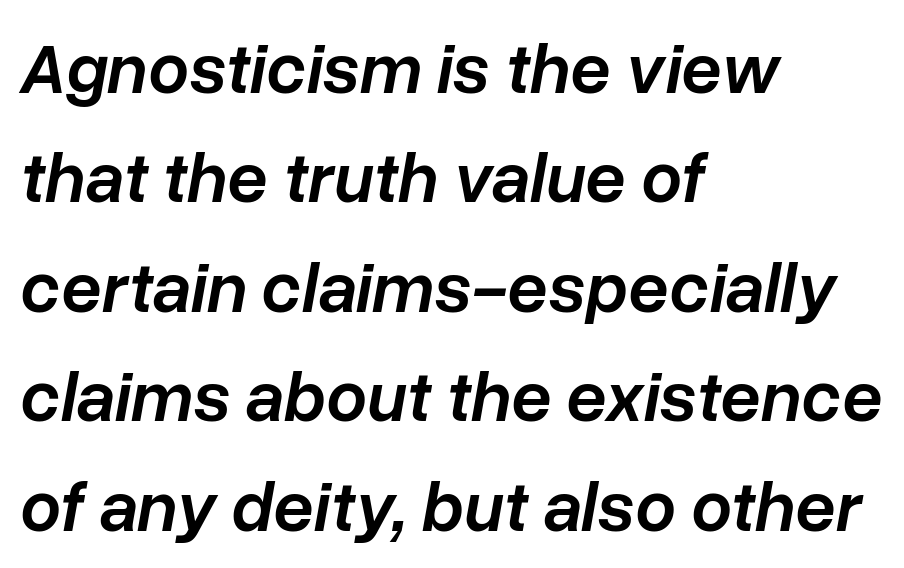
Designer's note — italics engaged. Think of a printed novel: that variable character pitch is what you see here. Casual observation: everything's shoved over to the left. As a designer I'd log this as weight 600, semibold. The area under the type is left untouched. You could call the tracking neutral — neither tight nor loose.
